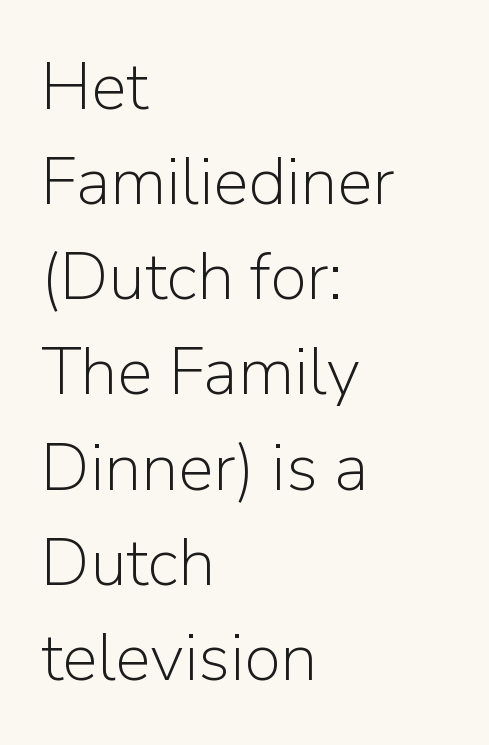
Q: Is the text bold? A: No.
Q: Is the text italic (slanted)? A: No, it is upright.
Q: Is the typeface a serif or a sans-serif typeface? A: Sans-serif.
Q: Is the text underlined? A: No.
Q: How is the paragraph aligned? A: Left-aligned.
Q: Is the spacing between letters normal or unusually wide? A: Normal.
Q: Is the spacing between lines tight, normal or loose? A: Normal.
Q: Width (condensed, normal, or wide)? A: Normal.
Q: Stroke contrast? A: Low.
Q: x-height? A: Medium.
Q: Monospaced? A: No.
